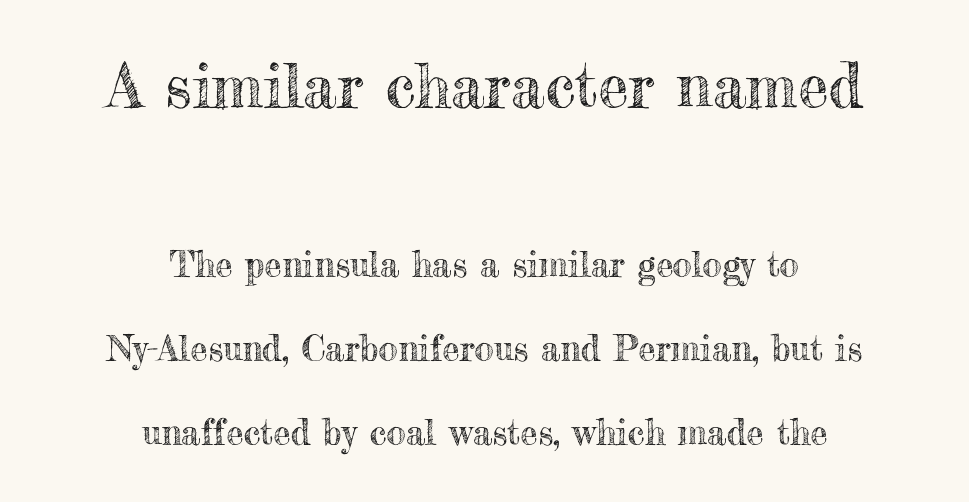
These lines keep a tight, regular rhythm from letter to letter. A typesetter would call this proportional, since set widths differ per character. Scale decreases going downward across the two blocks. Every stem runs plumb, perpendicular to the baseline.
